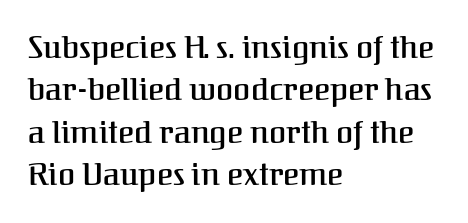
Just letters on the line, the space beneath them empty. The rendering shows small feet on the letterforms — a serif design. If you measured baseline to baseline, you'd find a middling distance. Character widths vary here, with narrow letters taking less room than wide ones. Compared with typical body copy, the letter spacing here is the same. In CSS terms this would be text-align: left.
